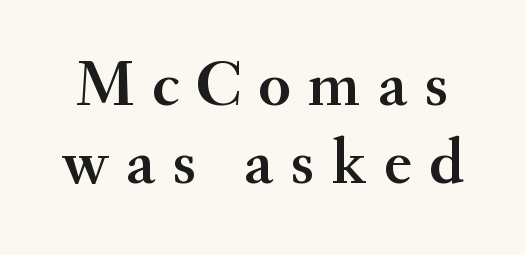
Check under the words: just untouched page. When letters stand straight like this, we call the style roman or upright. Think of a printed novel: that variable character pitch is what you see here. Old-style or modern, the face here clearly has serifs. Students, note that the glyphs here are deliberately spaced far apart.
